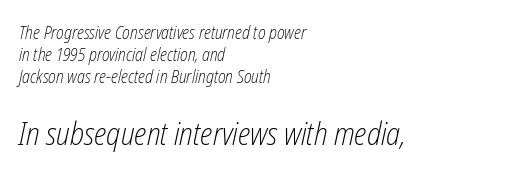
Letters rest on an invisible, unmarked baseline. Left-aligned paragraph, ragged on the right. The face used here is proportionally spaced, like ordinary book or web type. Scale increases going downward across the two blocks.
